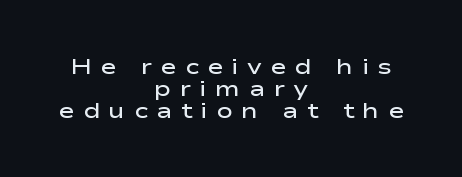
Caption: semibold face, moderately heavy strokes. The rendering positions every line midway between the sides. Substantial extra tracking has been applied to these lines. The typography opts for an upright posture over an oblique one. A bare baseline throughout the passage.
